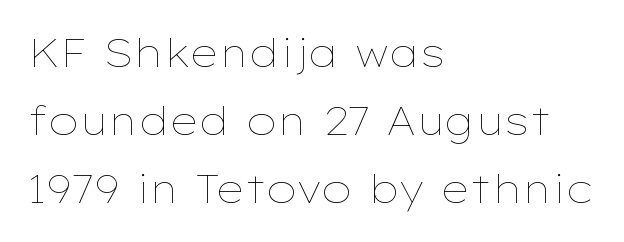
{"italic": "no", "bold": "no", "weight": "thin", "width": "wide", "stroke_contrast": "low", "x_height": "medium", "monospaced": "no", "underline": "no", "align": "left", "line_spacing_ratio": 1.75, "letter_spacing": "normal", "letter_spacing_em": 0.0, "glyph_px": 39}
